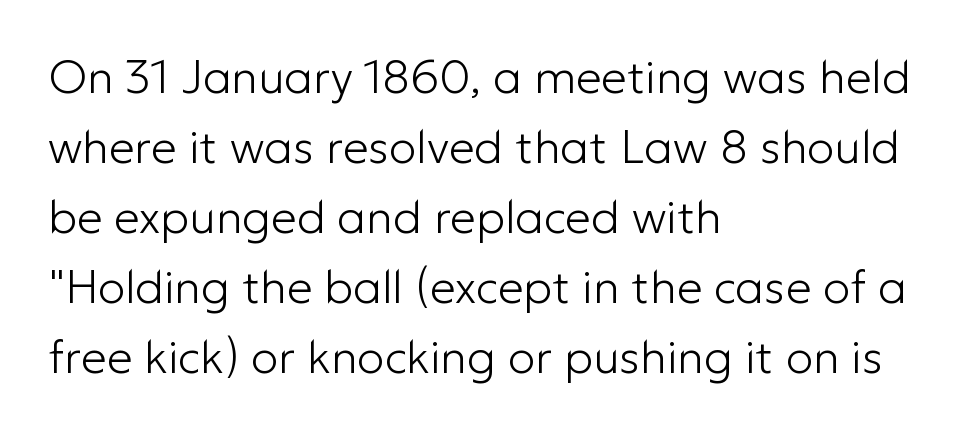
The letterforms sit at book weight or below. One glance says typical: line gaps are just what's usual. Glance below the letters and you will spot only blank space. Italic: no, the glyphs are upright roman.
